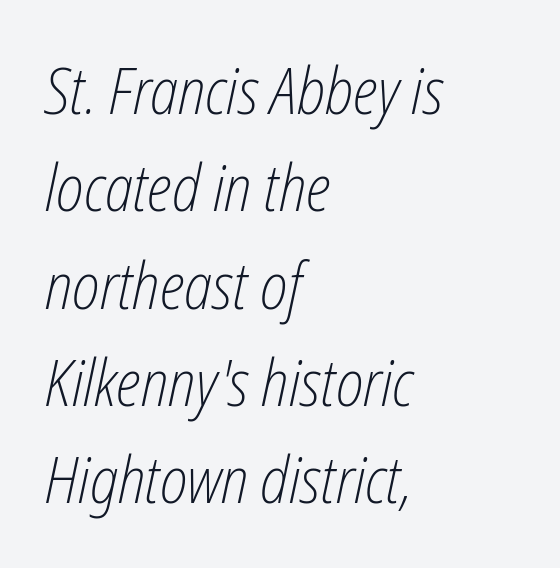
{"italic": "yes", "lean": "right", "slant_degrees": 12, "bold": "no", "weight": "light", "width": "condensed", "stroke_contrast": "low", "x_height": "medium", "monospaced": "no", "underline": "no", "align": "left", "line_spacing": "normal", "line_spacing_ratio": 1.52, "letter_spacing": "normal", "letter_spacing_em": 0.0, "glyph_px": 64}
